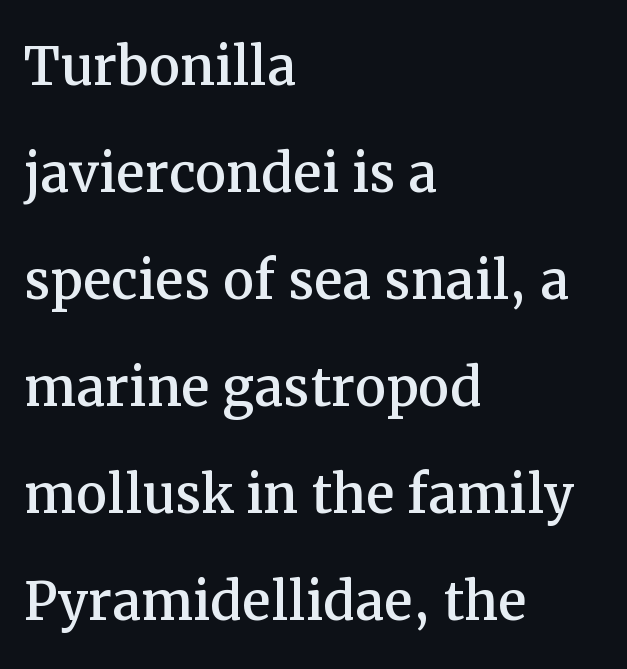
{"serif": "yes", "italic": "no", "width": "normal", "stroke_contrast": "medium", "x_height": "medium", "monospaced": "no", "underline": "no", "align": "left", "line_spacing": "normal", "line_spacing_ratio": 1.53, "letter_spacing": "normal", "letter_spacing_em": 0.0, "glyph_px": 70}
